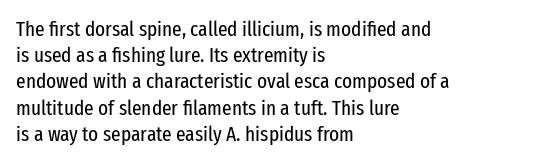
Q: Is the text bold? A: No.
Q: Is the text italic (slanted)? A: No, it is upright.
Q: Is the text underlined? A: No.
Q: How is the paragraph aligned? A: Left-aligned.
Q: Is the spacing between letters normal or unusually wide? A: Normal.
Q: Is the spacing between lines tight, normal or loose? A: Normal.
